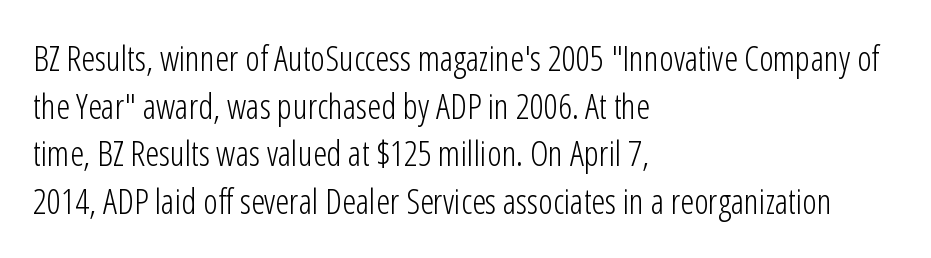
{"serif": "no", "italic": "no", "bold": "no", "weight": "light", "width": "condensed", "stroke_contrast": "low", "x_height": "medium", "monospaced": "no", "underline": "no", "align": "left", "line_spacing": "normal", "line_spacing_ratio": 1.36, "letter_spacing": "normal", "letter_spacing_em": 0.0, "glyph_px": 35}
